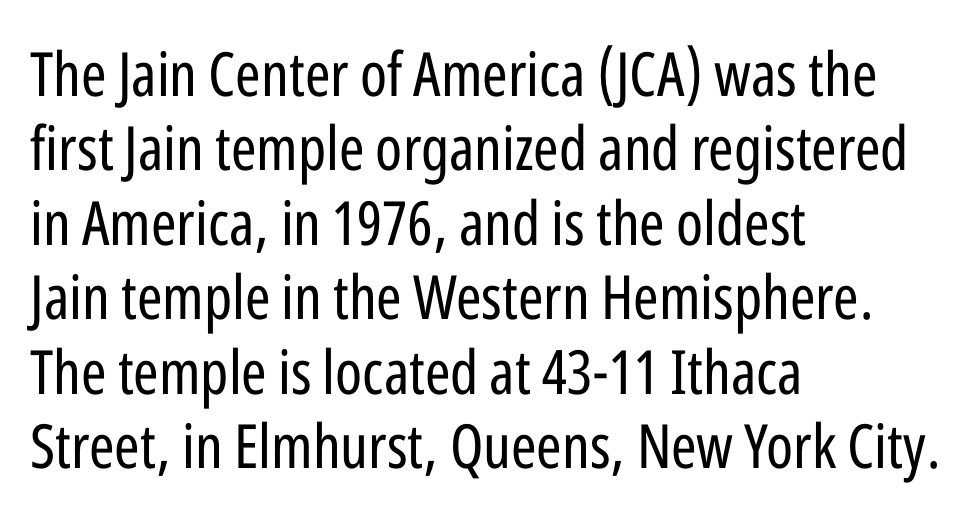
No heavy texture on the line: the type isn't bold. In terms of letterform style, serifs are entirely absent. Tall strokes in this sample are plumb rather than angled. Words appear dense and cohesive because spacing is normal.
